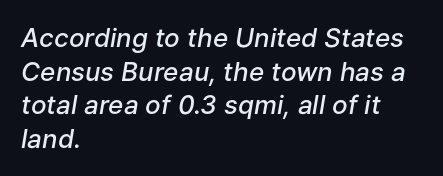
{"italic": "yes", "lean": "right", "slant_degrees": 9, "bold": "semi", "underline": "no", "align": "left", "line_spacing": "normal", "line_spacing_ratio": 1.29, "letter_spacing": "normal", "letter_spacing_em": 0.0, "glyph_px": 26}
